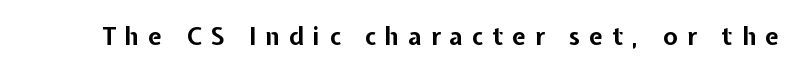
Q: Is the text bold? A: Yes.
Q: Is the text italic (slanted)? A: No, it is upright.
Q: Is the text underlined? A: No.
Q: Is the spacing between letters normal or unusually wide? A: Unusually wide.
